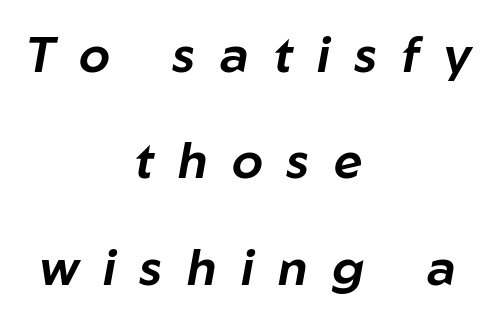
{"italic": "yes", "lean": "right", "slant_degrees": 10, "width": "normal", "stroke_contrast": "low", "x_height": "medium", "monospaced": "no", "underline": "no", "align": "center", "line_spacing": "loose", "line_spacing_ratio": 2.13, "letter_spacing": "wide", "letter_spacing_em": 0.49, "glyph_px": 50}
